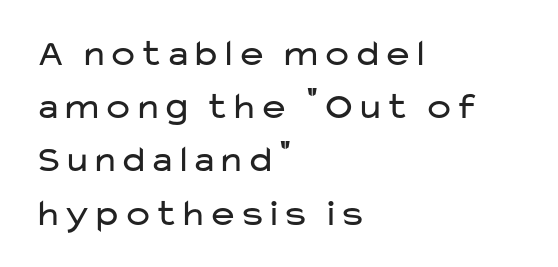
{"serif": "no", "italic": "no", "bold": "no", "weight": "regular", "width": "wide", "stroke_contrast": "low", "x_height": "medium", "monospaced": "no", "underline": "no", "align": "left", "line_spacing": "normal", "line_spacing_ratio": 1.4, "letter_spacing": "normal", "letter_spacing_em": 0.0, "glyph_px": 38}
